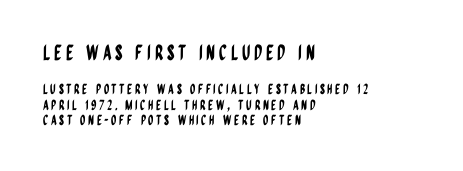
{"italic": "no", "underline": "no", "align": "left", "line_spacing": "tight", "line_spacing_ratio": 1.08, "larger_block": "first", "size_ratio": 1.5, "glyph_px": 21}
